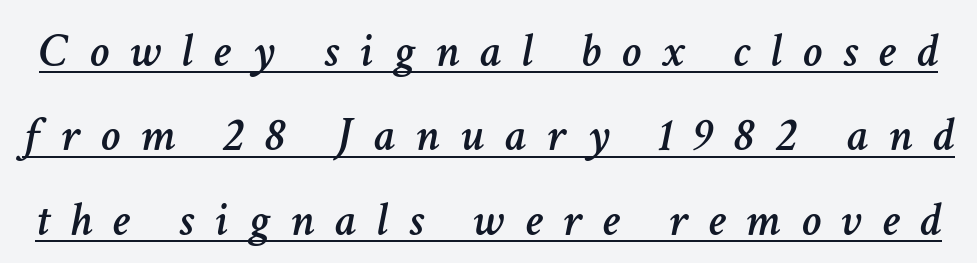
The rendered words wear a rule along their underside. Compared with ordinary roman type, these characters are visibly tilted. Looks like regular typesetting: each glyph gets only the width it needs. Glyph-to-glyph distance is far greater than everyday printed text.
